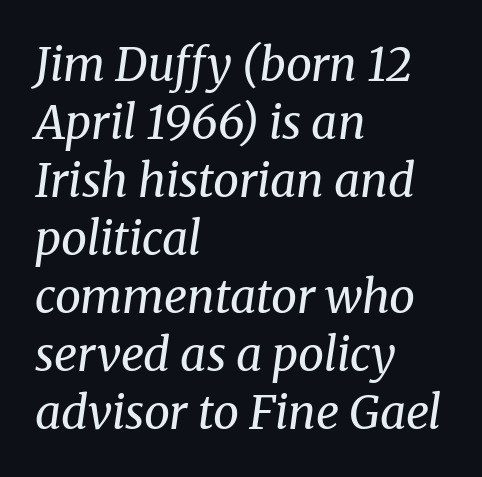
The characters are drawn with everyday or finer stroke widths. Regarding serifs, this sample has them. Students, note that the glyphs here touch the page at normal intervals. Proportional: the letters do not fall into vertical columns. This sample uses an oblique cut, with every glyph tilted off the vertical.
